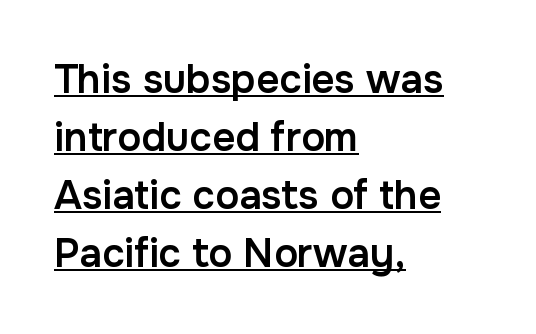
The image shows 40 px semibold sans-serif type, upright; set left-aligned, normal line spacing (1.45x), normal letter spacing, underlined; low stroke contrast and a medium x-height.
